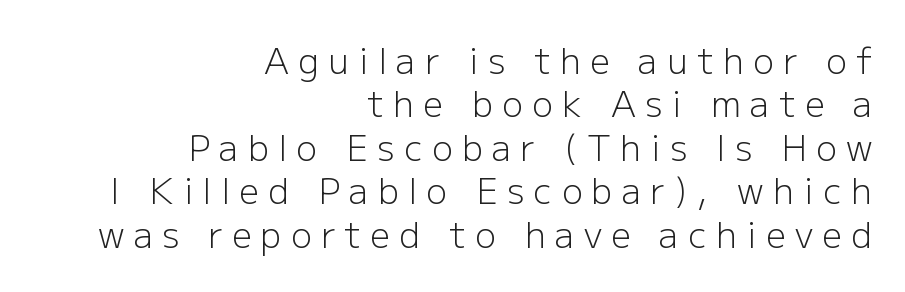
The foot of each line stays bare and open. Every row of glyphs terminates at an identical x-position on the right. Font category for this specimen: sans-serif. Tracking value appears strongly positive — letters spread wide. The strokes carry an ordinary text weight at most.
